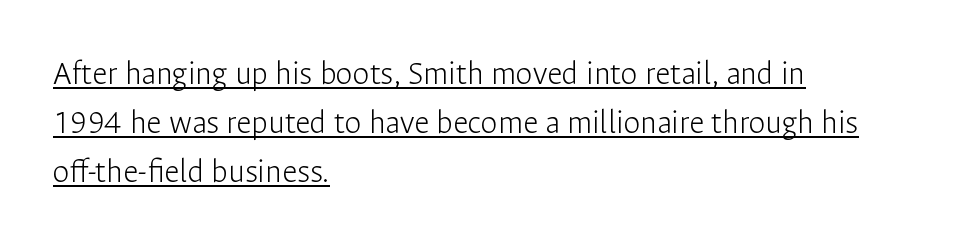
Q: Is the text bold? A: No.
Q: Is the text italic (slanted)? A: No, it is upright.
Q: Is the typeface a serif or a sans-serif typeface? A: Sans-serif.
Q: Is the text underlined? A: Yes.
Q: How is the paragraph aligned? A: Left-aligned.
Q: Is the spacing between letters normal or unusually wide? A: Normal.
Q: Is the spacing between lines tight, normal or loose? A: Normal.
Q: Width (condensed, normal, or wide)? A: Normal.
Q: Stroke contrast? A: Low.
Q: x-height? A: Medium.
Q: Monospaced? A: No.
